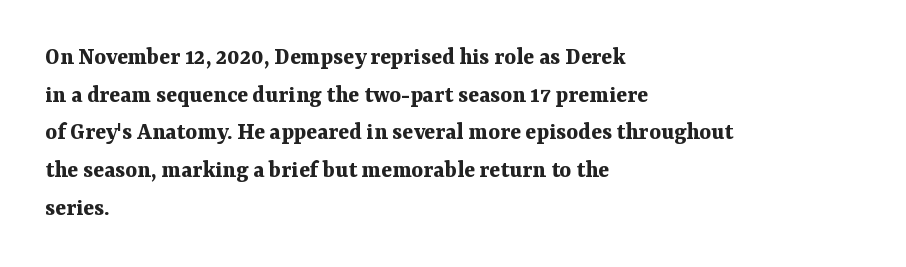
{"italic": "no", "bold": "yes", "underline": "no", "align": "left", "line_spacing": "normal", "line_spacing_ratio": 1.51, "letter_spacing": "normal", "letter_spacing_em": 0.0, "glyph_px": 25}
